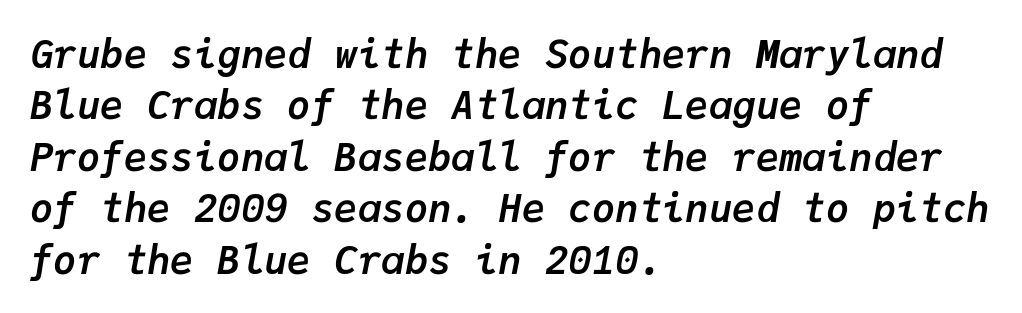
The image shows 39 px semibold type, italic (leaning right), monospaced; set left-aligned, normal line spacing (1.32x), normal letter spacing, not underlined; low stroke contrast and a medium x-height.
